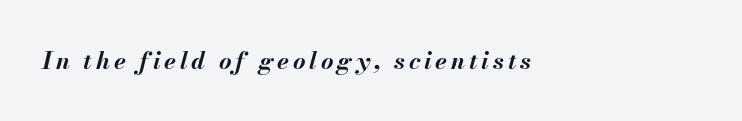
The image shows 24 px bold type, italic (leaning right); set left-aligned, not underlined.
